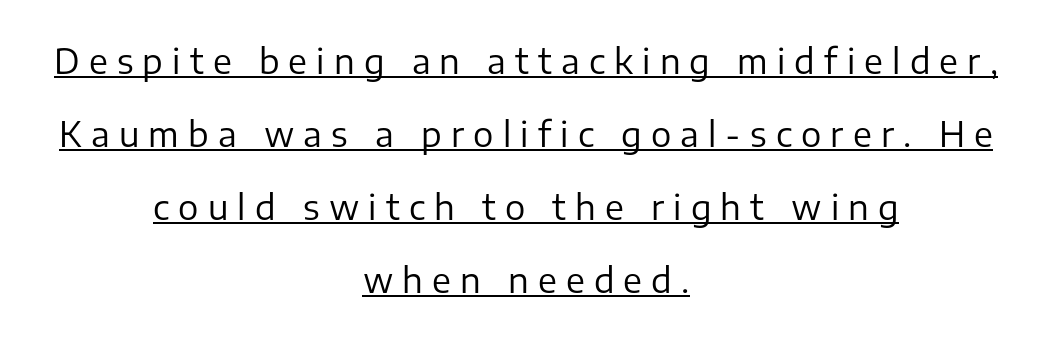
Q: Is the text bold? A: No.
Q: Is the text italic (slanted)? A: No, it is upright.
Q: Is the typeface a serif or a sans-serif typeface? A: Sans-serif.
Q: Is the text underlined? A: Yes.
Q: How is the paragraph aligned? A: Centered.
Q: Is the spacing between letters normal or unusually wide? A: Unusually wide.
Q: Is the spacing between lines tight, normal or loose? A: Loose.
Q: Width (condensed, normal, or wide)? A: Normal.
Q: Stroke contrast? A: Low.
Q: x-height? A: Medium.
Q: Monospaced? A: No.
